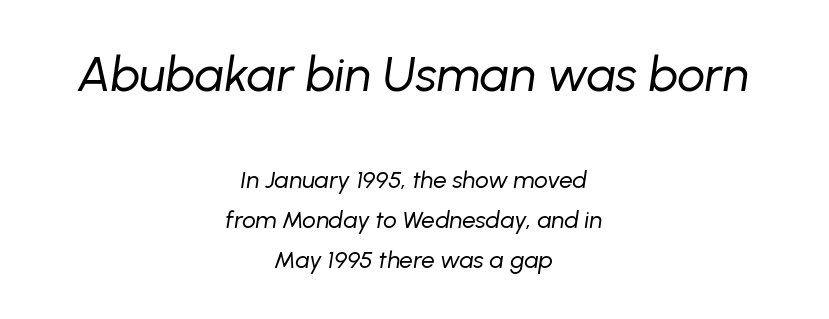
{"italic": "yes", "lean": "right", "slant_degrees": 8, "bold": "no", "weight": "regular", "width": "normal", "stroke_contrast": "low", "x_height": "medium", "monospaced": "no", "underline": "no", "align": "center", "line_spacing": "normal", "line_spacing_ratio": 1.67, "letter_spacing": "normal", "letter_spacing_em": 0.0, "larger_block": "first", "size_ratio": 2.04, "glyph_px": 49}
